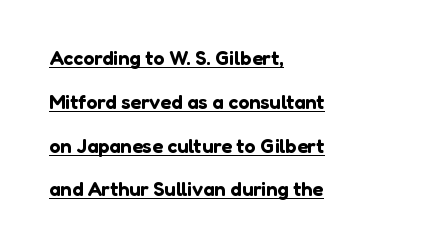
Q: Is the text italic (slanted)? A: No, it is upright.
Q: Is the text underlined? A: Yes.
Q: How is the paragraph aligned? A: Left-aligned.
Q: Is the spacing between letters normal or unusually wide? A: Normal.
Q: Is the spacing between lines tight, normal or loose? A: Loose.
